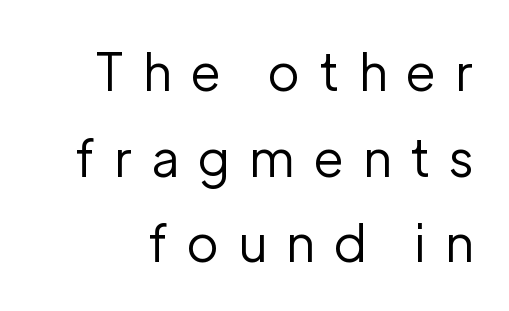
The image shows 51 px regular-weight sans-serif type, upright; set normal line spacing (1.68x), unusually wide letter spacing (+0.39 em), not underlined; low stroke contrast and a medium x-height.
